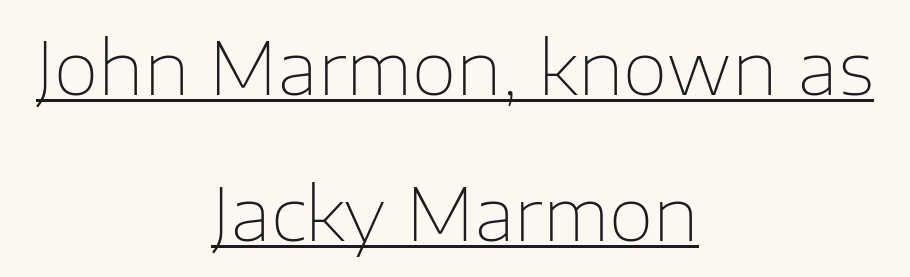
Q: Is the text bold? A: No.
Q: Is the text italic (slanted)? A: No, it is upright.
Q: Is the typeface a serif or a sans-serif typeface? A: Sans-serif.
Q: Is the text underlined? A: Yes.
Q: How is the paragraph aligned? A: Centered.
Q: Is the spacing between letters normal or unusually wide? A: Normal.
Q: Is the spacing between lines tight, normal or loose? A: Loose.
Q: Width (condensed, normal, or wide)? A: Normal.
Q: Stroke contrast? A: Low.
Q: x-height? A: Medium.
Q: Monospaced? A: No.
